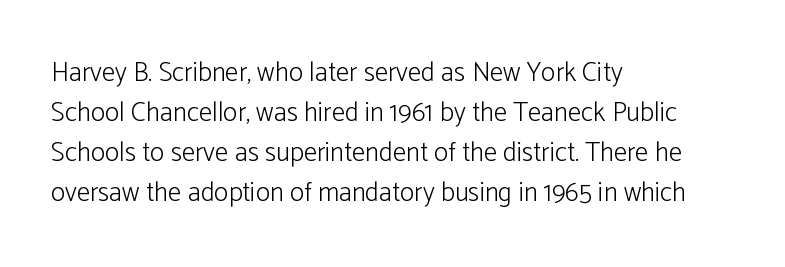
Italic: no, the glyphs are upright roman. Observe the ordinary spacing: letters are neighbours, not strangers. Line spacing here is normal. The zone under the glyphs is completely vacant. These lines stack with their left ends in a neat column.
